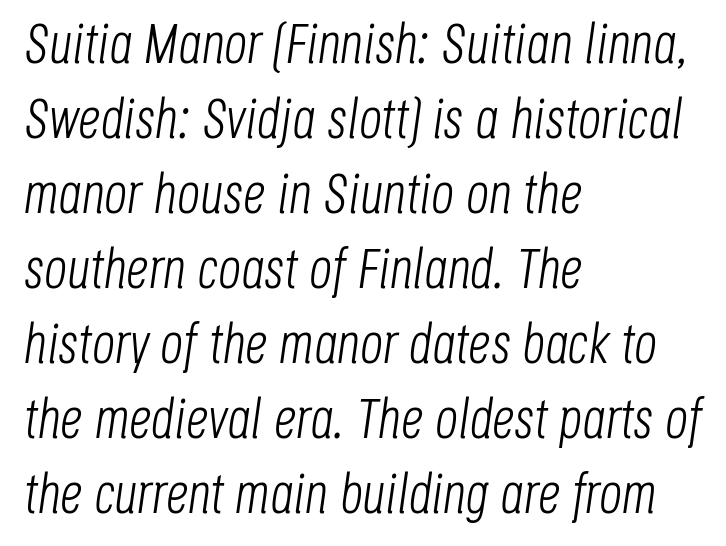
{"italic": "yes", "lean": "right", "slant_degrees": 8, "bold": "no", "weight": "light", "width": "condensed", "stroke_contrast": "low", "x_height": "large", "monospaced": "no", "underline": "no", "align": "left", "line_spacing": "normal", "line_spacing_ratio": 1.34, "letter_spacing": "normal", "letter_spacing_em": 0.0, "glyph_px": 56}
